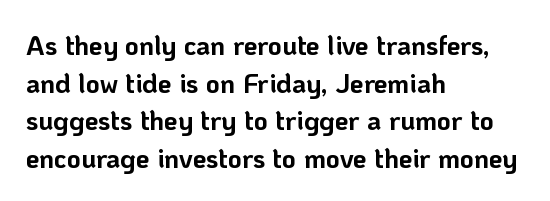
Q: Is the text bold? A: Yes.
Q: Is the text italic (slanted)? A: No, it is upright.
Q: Is the text underlined? A: No.
Q: How is the paragraph aligned? A: Left-aligned.
Q: Is the spacing between letters normal or unusually wide? A: Normal.
Q: Is the spacing between lines tight, normal or loose? A: Normal.
